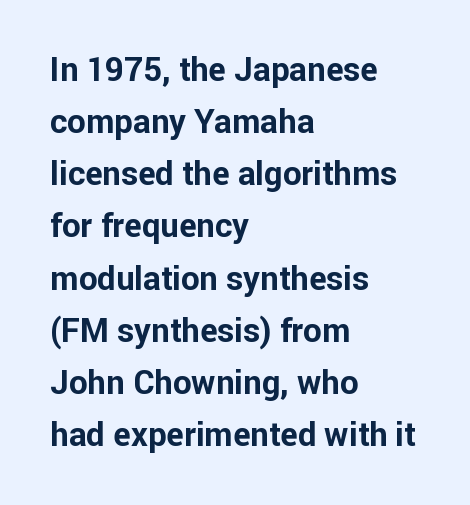
The letters sit at their default tracking, neither squeezed nor spread. Do the letters lean? They stand straight. Think of a printed novel: that variable character pitch is what you see here. Observe the absence of serifs on each vertical stroke in this sample.
